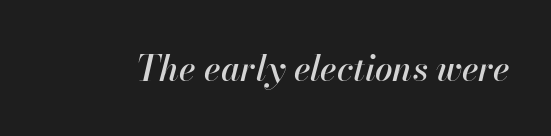
Q: Is the text italic (slanted)? A: Yes, it leans right by about 13 degrees.
Q: Is the text underlined? A: No.
Q: Is the spacing between letters normal or unusually wide? A: Normal.
Q: Width (condensed, normal, or wide)? A: Normal.
Q: Stroke contrast? A: High.
Q: x-height? A: Small.
Q: Monospaced? A: No.
